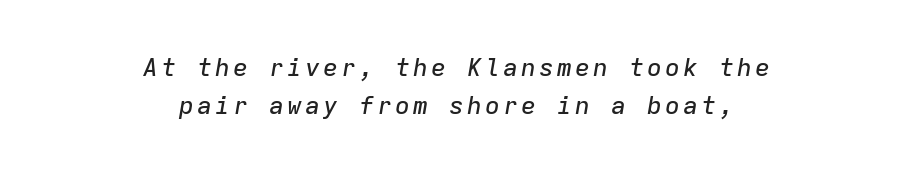
{"italic": "yes", "lean": "right", "slant_degrees": 9, "underline": "no", "align": "center", "line_spacing": "normal", "line_spacing_ratio": 1.51, "glyph_px": 25}
